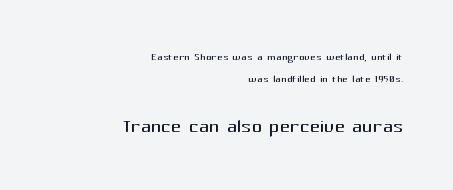
The block of text has a typical density, with ordinary space between rows. The horizontal fit of the characters is conventional and even. Decoration check: the copy has no underline. This is not heavy type; no bold has been used. Layout note: lines flush right.
